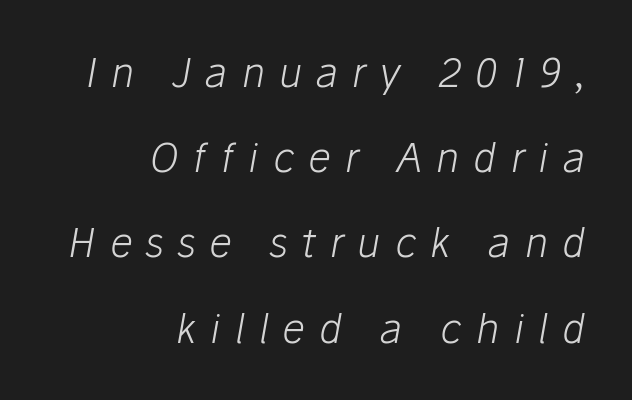
Does extra space separate the letters? Yes, quite a lot of it. What's the leading like? Stretched, with rows far apart. Note the varied advance widths — an 'i' is clearly narrower than an 'm'. The rendering anchors every line to the right-hand side. Emphasis-style slanted type is in use. No letter is thick-stroked: the sample isn't bold.
